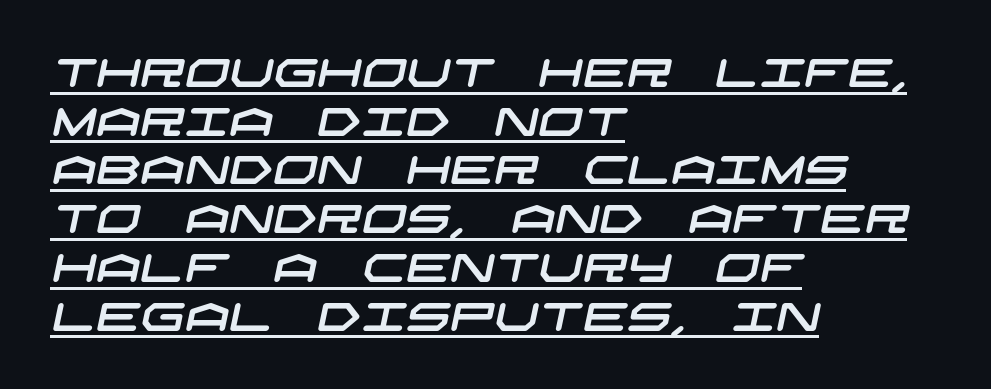
{"serif": "no", "width": "wide", "stroke_contrast": "low", "x_height": "large", "underline": "yes", "align": "left", "line_spacing": "normal", "line_spacing_ratio": 1.25, "letter_spacing": "normal", "letter_spacing_em": 0.0, "glyph_px": 39}
